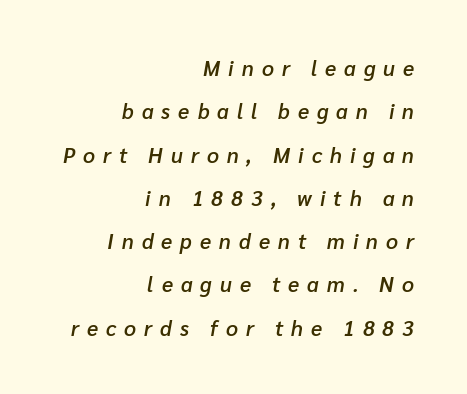
{"italic": "yes", "lean": "right", "slant_degrees": 10, "bold": "semi", "underline": "no", "align": "right", "line_spacing": "loose", "line_spacing_ratio": 2.06, "letter_spacing": "wide", "letter_spacing_em": 0.38, "glyph_px": 21}
